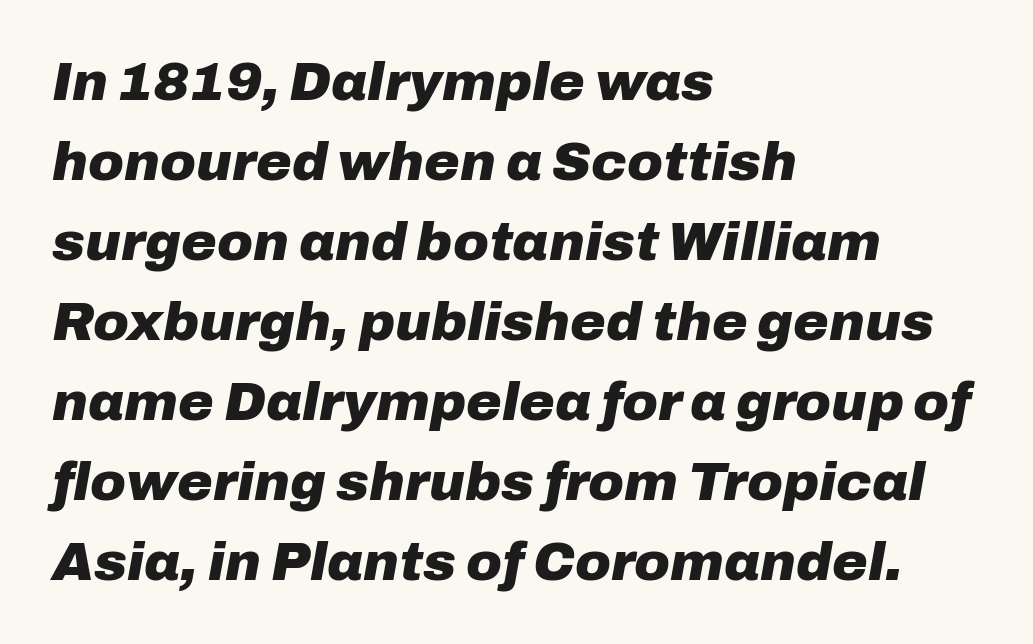
Q: Is the text bold? A: Yes.
Q: Is the text italic (slanted)? A: Yes, it leans right by about 10 degrees.
Q: Is the text underlined? A: No.
Q: How is the paragraph aligned? A: Left-aligned.
Q: Is the spacing between letters normal or unusually wide? A: Normal.
Q: Is the spacing between lines tight, normal or loose? A: Normal.
Q: Width (condensed, normal, or wide)? A: Normal.
Q: Stroke contrast? A: Low.
Q: x-height? A: Medium.
Q: Monospaced? A: No.
